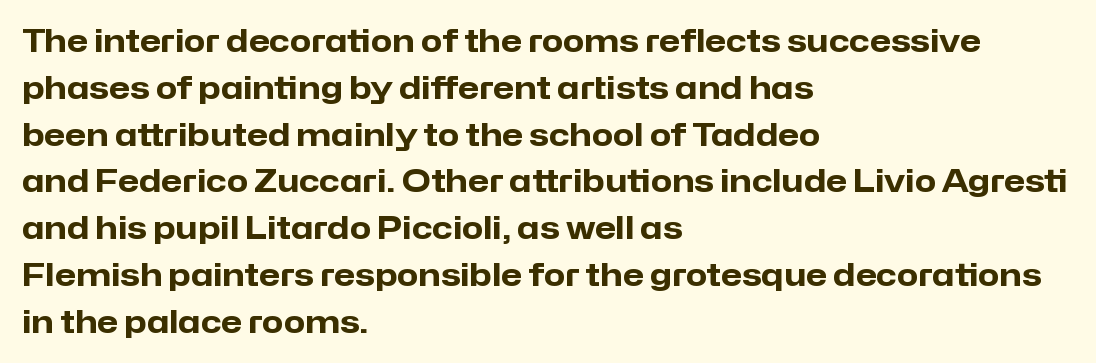
Which margin do the lines hug? The left one — the right edge is uneven. The text was rendered using a sans face with plain stroke endings. Set as a true bold cut, around the 700 mark. What's the leading like? Ordinary, nothing unusual.
